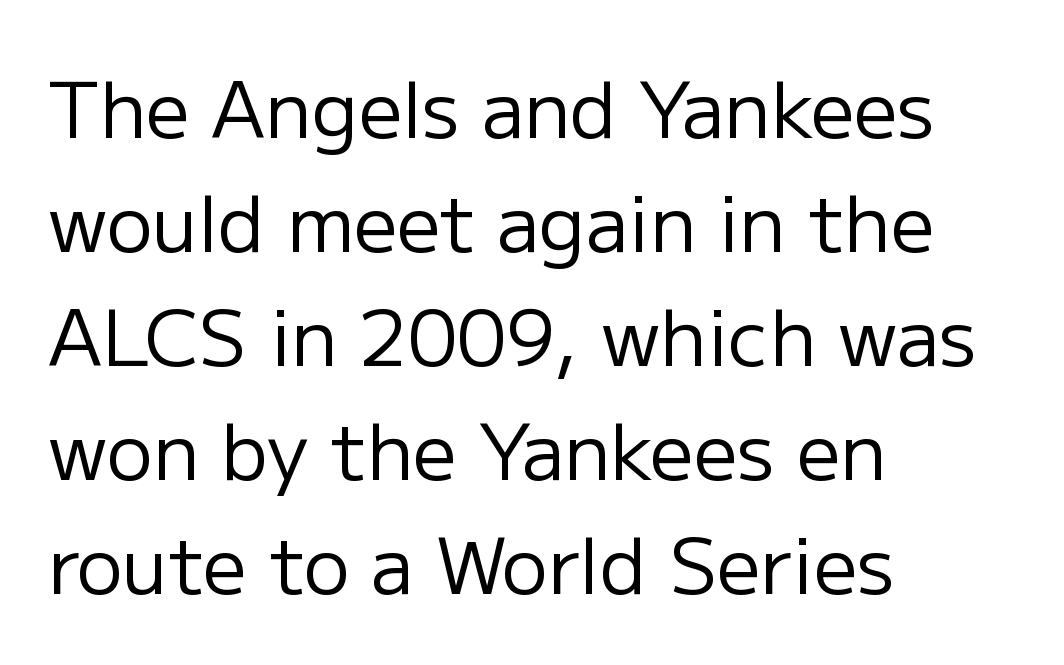
Letters rest on an invisible, unmarked baseline. Serif or sans? Sans — the stroke terminals are bare. A roman cut, with each character standing at attention. Glyph-to-glyph distance matches everyday printed text.
